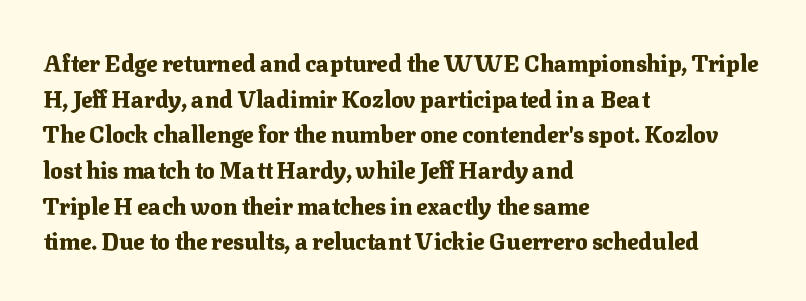
Q: Is the text bold? A: Yes.
Q: Is the text italic (slanted)? A: No, it is upright.
Q: Is the text underlined? A: No.
Q: How is the paragraph aligned? A: Left-aligned.
Q: Is the spacing between letters normal or unusually wide? A: Normal.
Q: Is the spacing between lines tight, normal or loose? A: Normal.
